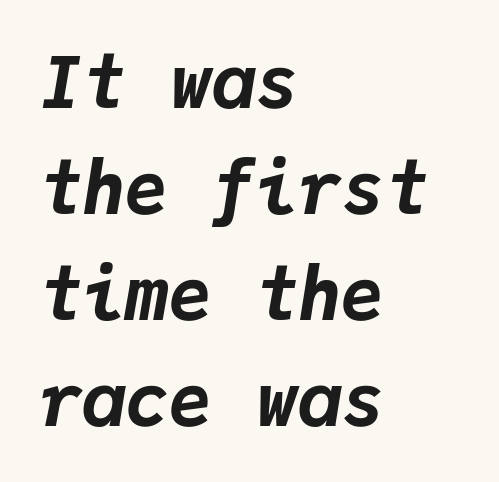
Looks like terminal output: every glyph gets an equal slot. Anything drawn beneath the words? Only blank space. What weight is shown? A full bold with thick strokes. Short note: letters normally spaced.
